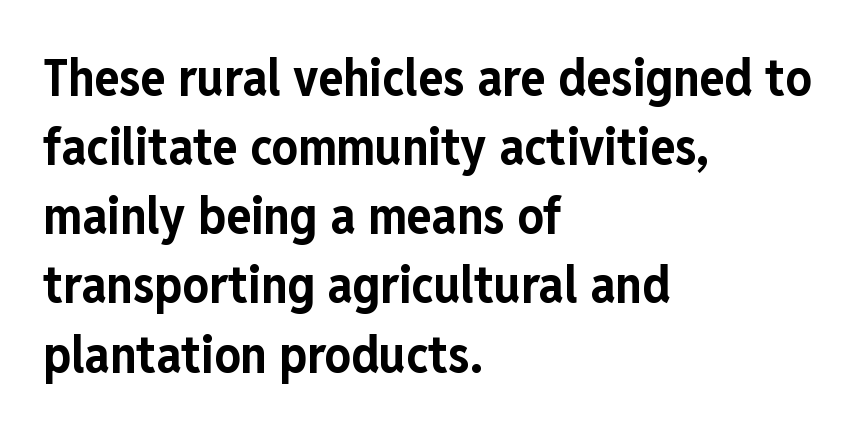
Q: Is the text bold? A: Yes.
Q: Is the text italic (slanted)? A: No, it is upright.
Q: Is the typeface a serif or a sans-serif typeface? A: Sans-serif.
Q: Is the text underlined? A: No.
Q: How is the paragraph aligned? A: Left-aligned.
Q: Is the spacing between letters normal or unusually wide? A: Normal.
Q: Is the spacing between lines tight, normal or loose? A: Normal.
Q: Width (condensed, normal, or wide)? A: Condensed.
Q: Stroke contrast? A: Low.
Q: x-height? A: Medium.
Q: Monospaced? A: No.
